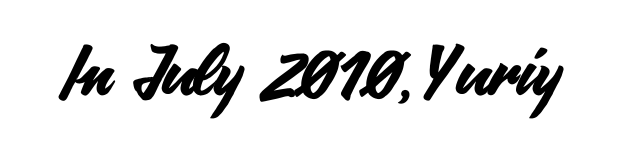
The image shows 69 px sans-serif type; set normal letter spacing, not underlined; medium stroke contrast and a small x-height.
